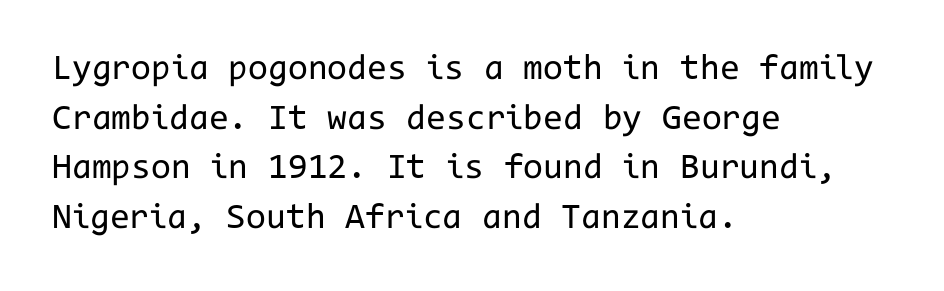
The image shows 36 px regular-weight sans-serif type, upright, monospaced; set left-aligned, normal line spacing (1.38x), normal letter spacing, not underlined; low stroke contrast and a medium x-height.
